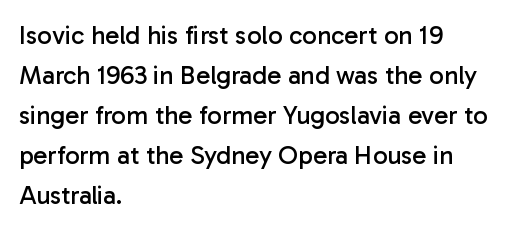
Descender tails drop into unmarked territory. Stroke mass is kept to a normal reading level or below. Default kerning and tracking; the words read as compact shapes. Teacher's note: observe the even left margin — that is flush-left alignment.
